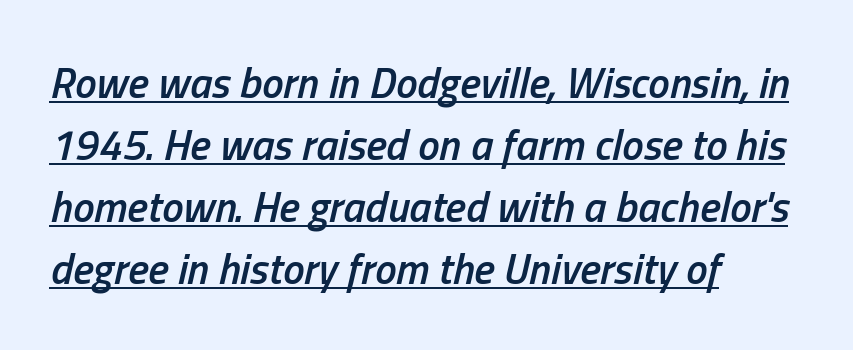
Here the designer chose a conventional face with non-uniform glyph widths. Observe the ordinary spacing: letters are neighbours, not strangers. Does the copy run flush right? No — it runs flush left. Rows of type keep a routine distance in the vertical direction. Heft: intermediate — a semibold.
